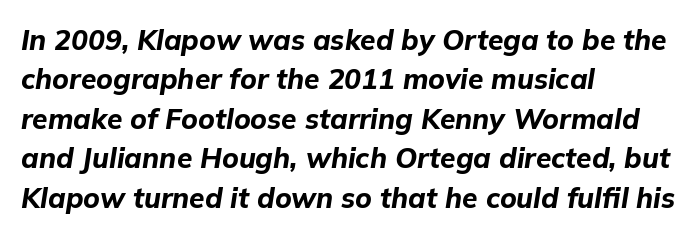
Q: Is the text bold? A: Yes.
Q: Is the text italic (slanted)? A: Yes, it leans right by about 9 degrees.
Q: Is the text underlined? A: No.
Q: How is the paragraph aligned? A: Left-aligned.
Q: Is the spacing between letters normal or unusually wide? A: Normal.
Q: Is the spacing between lines tight, normal or loose? A: Normal.
Q: Width (condensed, normal, or wide)? A: Normal.
Q: Stroke contrast? A: Low.
Q: x-height? A: Medium.
Q: Monospaced? A: No.
